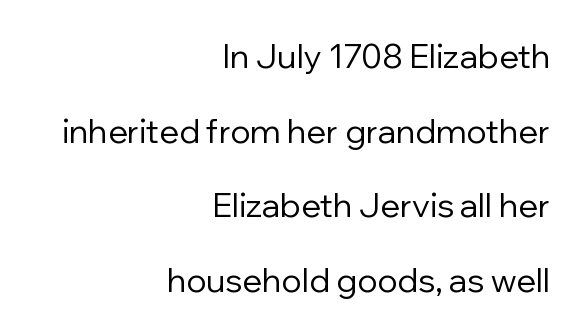
Notice the wide empty band between every row — that's loose leading. Nope, not italic — everything's standing straight. Vertical stems look standard width or narrower in stroke. The glyphs are unaccompanied by any horizontal stroke below them. You could not count columns in this text — the font is proportionally spaced.
